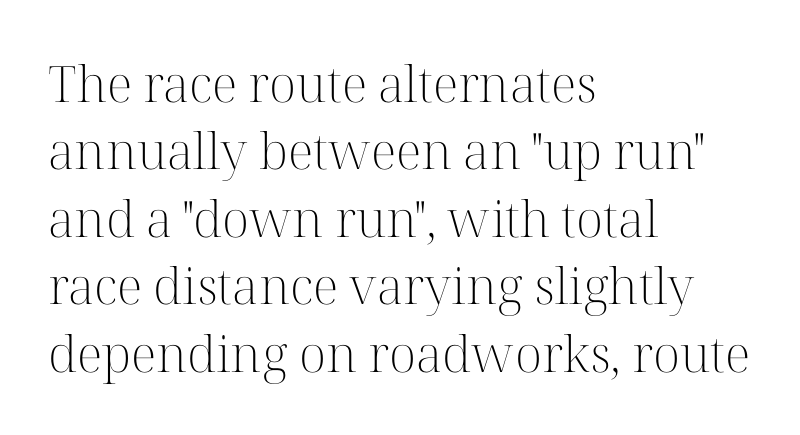
This sample has the flowing, uneven cadence of proportional lettering. Unbolded letterforms with no extra heft. Descenders hang freely into open space. Inter-character spacing is left at the font's built-in metrics.
